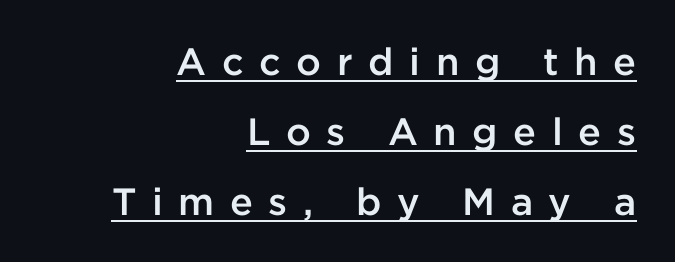
{"serif": "no", "italic": "no", "bold": "semi", "weight": "semibold", "width": "normal", "stroke_contrast": "low", "x_height": "medium", "monospaced": "no", "underline": "yes", "align": "right", "line_spacing_ratio": 1.84, "letter_spacing": "wide", "letter_spacing_em": 0.41, "glyph_px": 38}
